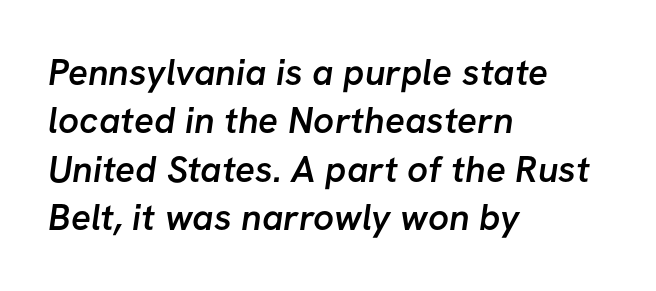
Q: Is the text bold? A: Semi-bold.
Q: Is the typeface a serif or a sans-serif typeface? A: Sans-serif.
Q: Is the text underlined? A: No.
Q: How is the paragraph aligned? A: Left-aligned.
Q: Is the spacing between letters normal or unusually wide? A: Normal.
Q: Is the spacing between lines tight, normal or loose? A: Normal.
Q: Width (condensed, normal, or wide)? A: Normal.
Q: Stroke contrast? A: Low.
Q: x-height? A: Medium.
Q: Monospaced? A: No.
